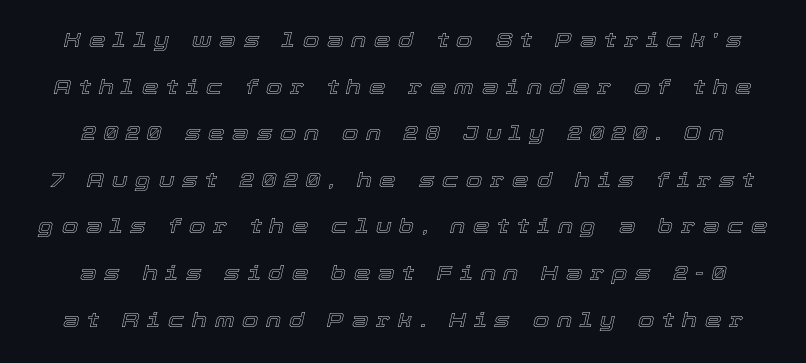
The image shows 21 px text type, italic (leaning right); set loose line spacing (2.22x), unusually wide letter spacing (+0.37 em), not underlined.
